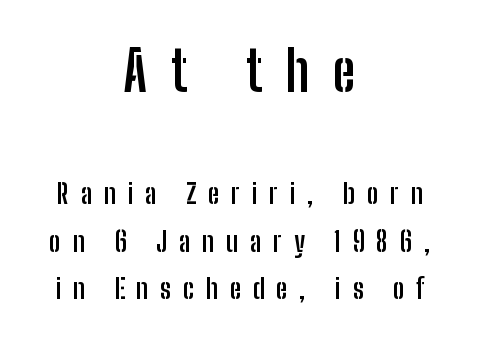
The letters in the upper block stand taller than those in the block below. The typography opts for an upright posture over an oblique one. Summary of vertical rhythm: regular, with standard interline spacing. Each glyph is drawn with heavy, bold strokes. The font family rendered here belongs to the sans-serif group. Beneath every word, the page is bare.
